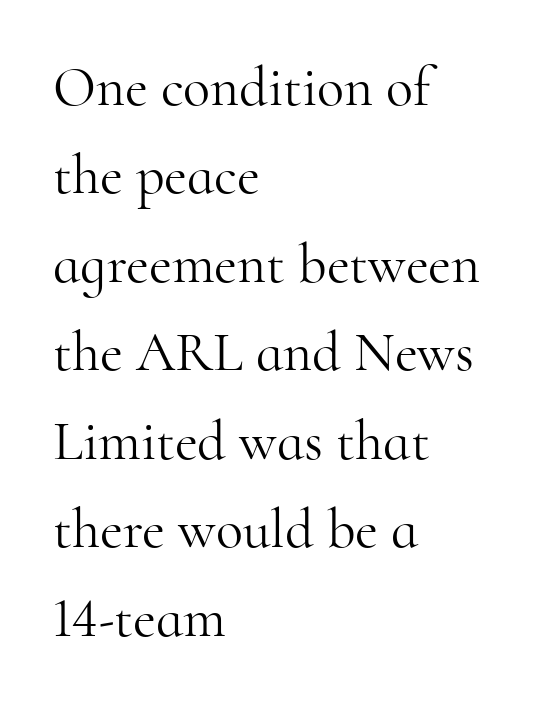
{"serif": "yes", "italic": "no", "bold": "no", "weight": "light", "width": "normal", "stroke_contrast": "high", "x_height": "small", "monospaced": "no", "underline": "no", "align": "left", "line_spacing": "normal", "line_spacing_ratio": 1.58, "letter_spacing": "normal", "letter_spacing_em": 0.0, "glyph_px": 56}
